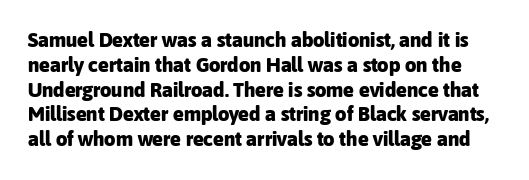
Q: Is the text bold? A: Yes.
Q: Is the text italic (slanted)? A: No, it is upright.
Q: Is the text underlined? A: No.
Q: Is the spacing between letters normal or unusually wide? A: Normal.
